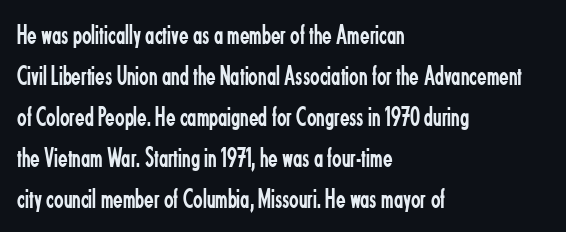
{"serif": "no", "italic": "no", "bold": "no", "weight": "regular", "width": "condensed", "stroke_contrast": "low", "x_height": "small", "monospaced": "no", "underline": "no", "align": "left", "line_spacing": "normal", "line_spacing_ratio": 1.46, "letter_spacing": "normal", "letter_spacing_em": 0.0, "glyph_px": 28}
